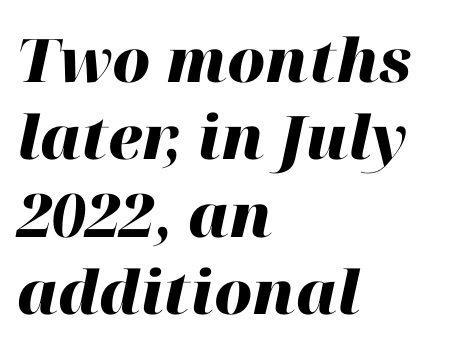
Has an underline been added? It has not. The leading is moderate, giving the passage an even texture. Honestly, the letter spacing is just normal — you wouldn't notice it. The glyphs have the mass of a bold cut. The paragraph shown leans on its left margin.
